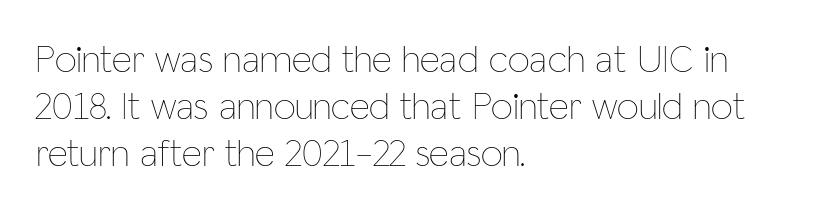
Type without underlining. If you drew a ruler down the left edge, every line would touch it. Nobody touched the tracking dial on this one. The letters advance in unequal steps, a hallmark of proportional type. It's the straight-up-and-down kind of type.
